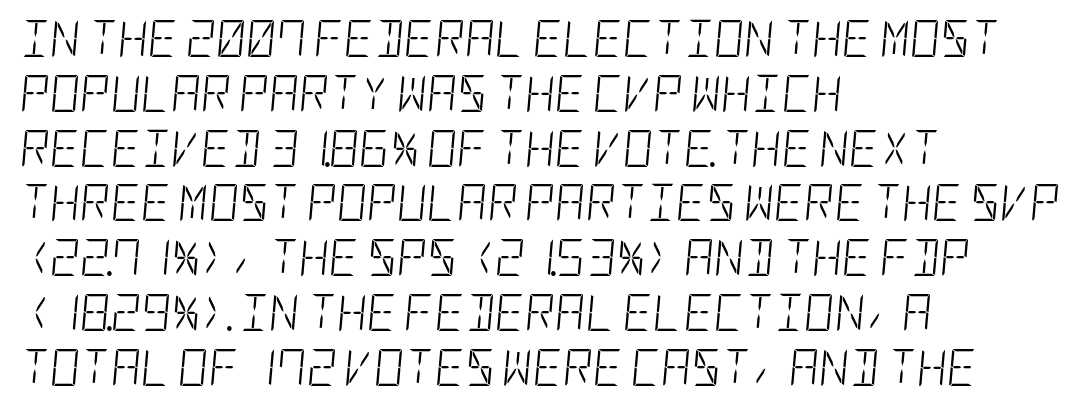
The image shows 37 px light, condensed type, italic (leaning right); set left-aligned, normal line spacing (1.48x), normal letter spacing, not underlined; low stroke contrast and a large x-height.
